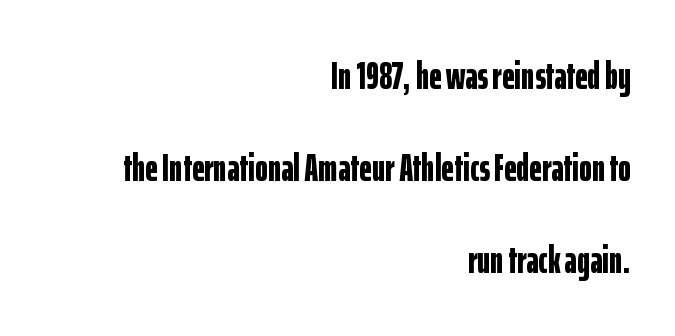
Italic? Not at all — the glyphs are vertical. This rendering employs a face without finishing strokes, i.e., a sans-serif. Here the designer chose a conventional face with non-uniform glyph widths. Clear beneath every line of the passage. Stroke thickness is high; the sample reads as a true bold.
